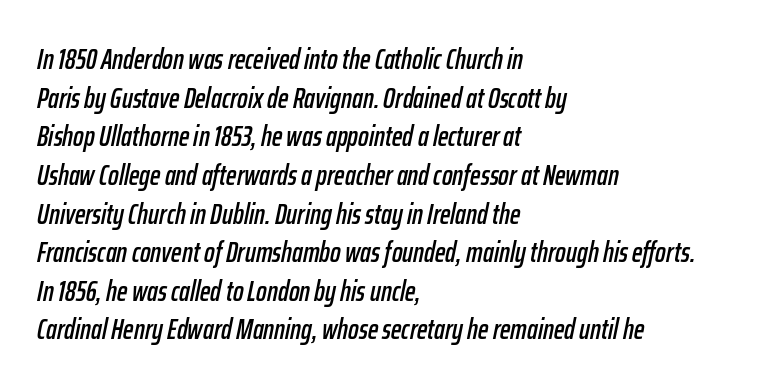
{"italic": "yes", "lean": "right", "slant_degrees": 12, "width": "condensed", "stroke_contrast": "low", "x_height": "medium", "monospaced": "no", "underline": "no", "align": "left", "line_spacing": "normal", "line_spacing_ratio": 1.38, "letter_spacing": "normal", "letter_spacing_em": 0.0, "glyph_px": 28}
